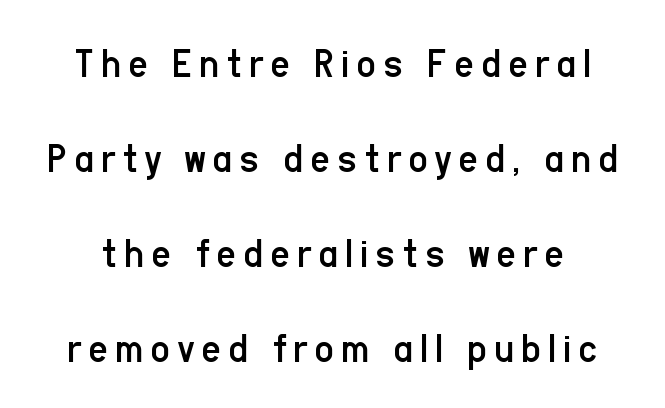
Nobody drew a line under any word here. The letters stand straight up with perfectly vertical stems. Notice the wide empty band between every row — that's loose leading. Unbolded letterforms with no extra heft. Stroke terminals: plain, sans-serif. Varying glyph widths throughout — classic text-font behaviour.
